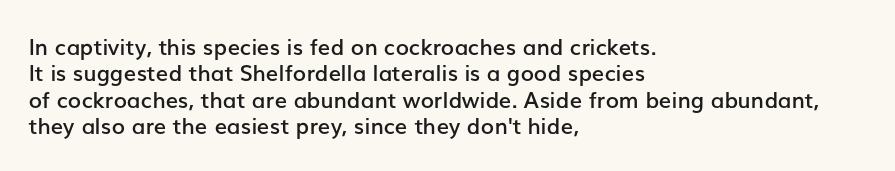
The image shows 22 px text type, upright; set left-aligned, line spacing 1.2x, normal letter spacing, not underlined.
